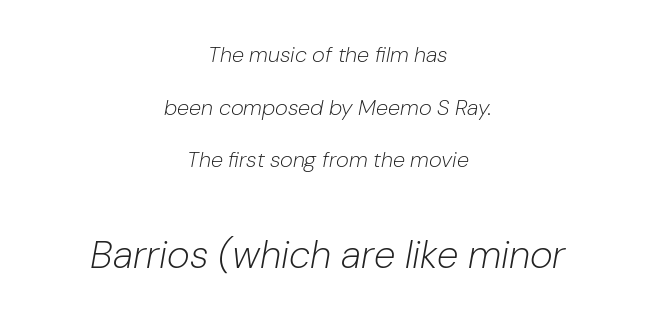
The image shows 39 px light type, italic (leaning right); set centered, loose line spacing (2.39x), normal letter spacing, not underlined; the second (bottom) block is 1.77x larger; low stroke contrast and a medium x-height.
